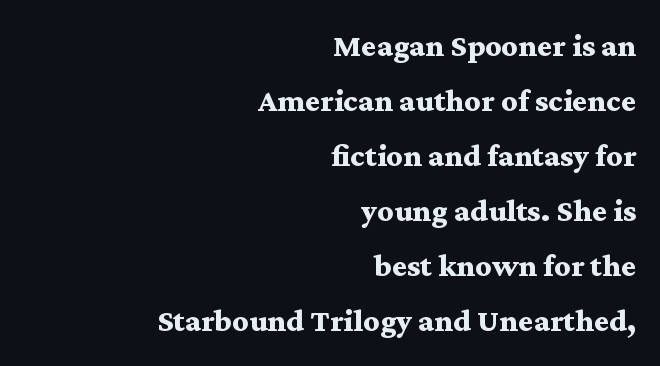
The image shows 32 px bold, wide serif type, upright; set right-aligned, line spacing 1.72x, normal letter spacing, not underlined; medium stroke contrast and a medium x-height.
